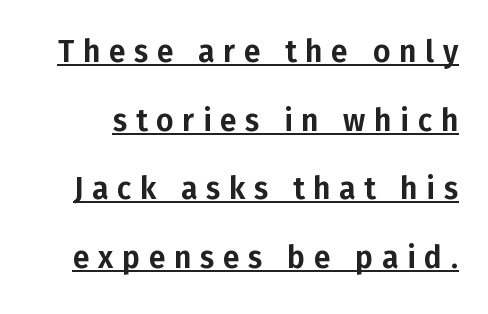
The image shows 30 px sans-serif type, upright; set loose line spacing (2.29x), unusually wide letter spacing (+0.29 em), underlined; low stroke contrast and a medium x-height.
